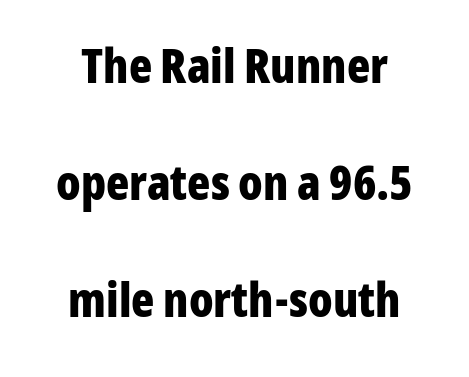
The image shows 48 px bold, condensed sans-serif type, upright; set loose line spacing (2.44x), normal letter spacing, not underlined; low stroke contrast and a medium x-height.
